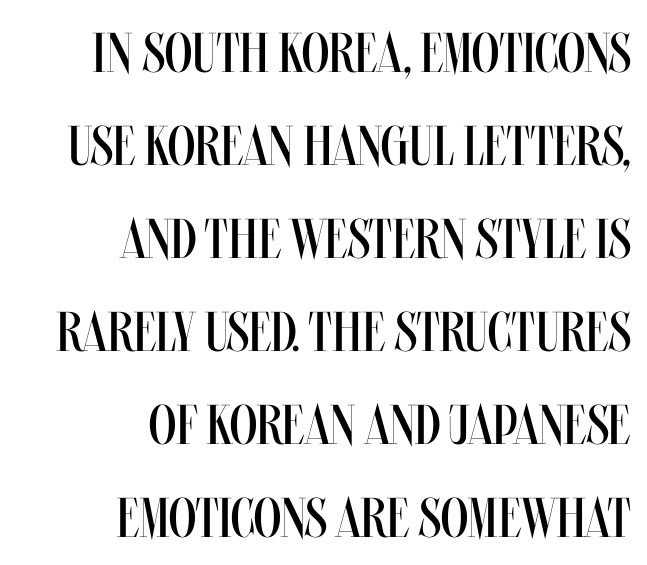
{"italic": "no", "bold": "no", "weight": "regular", "width": "condensed", "stroke_contrast": "medium", "x_height": "large", "monospaced": "no", "underline": "no", "align": "right", "line_spacing": "normal", "line_spacing_ratio": 1.66, "letter_spacing": "normal", "letter_spacing_em": 0.0, "glyph_px": 56}
